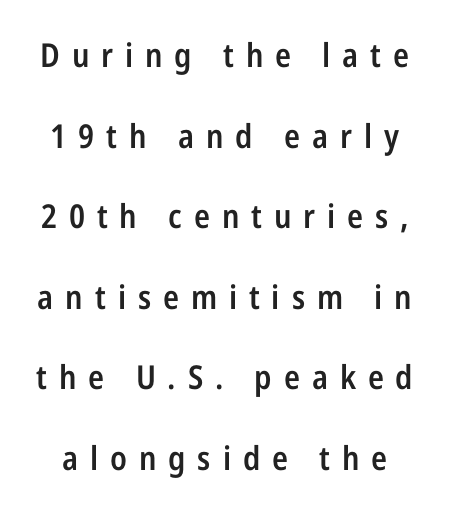
The image shows 33 px semibold, condensed sans-serif type, upright; set loose line spacing (2.44x), unusually wide letter spacing (+0.36 em), not underlined; low stroke contrast and a medium x-height.
